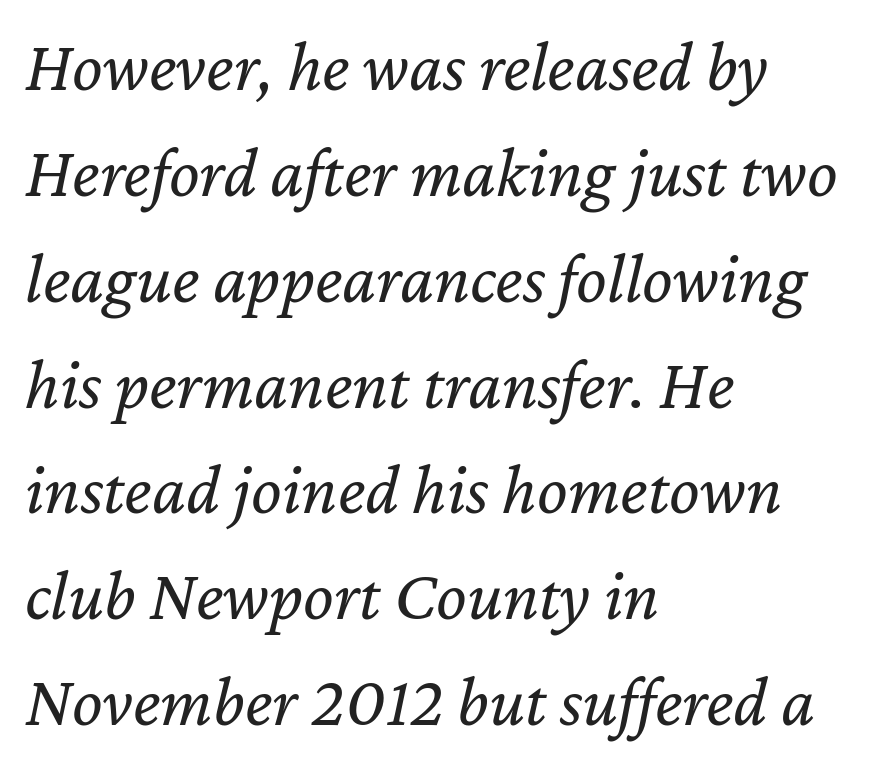
Q: Is the text bold? A: No.
Q: Is the text italic (slanted)? A: Yes, it leans right by about 12 degrees.
Q: Is the text underlined? A: No.
Q: How is the paragraph aligned? A: Left-aligned.
Q: Is the spacing between letters normal or unusually wide? A: Normal.
Q: Is the spacing between lines tight, normal or loose? A: Normal.
Q: Width (condensed, normal, or wide)? A: Normal.
Q: Stroke contrast? A: Low.
Q: x-height? A: Medium.
Q: Monospaced? A: No.
